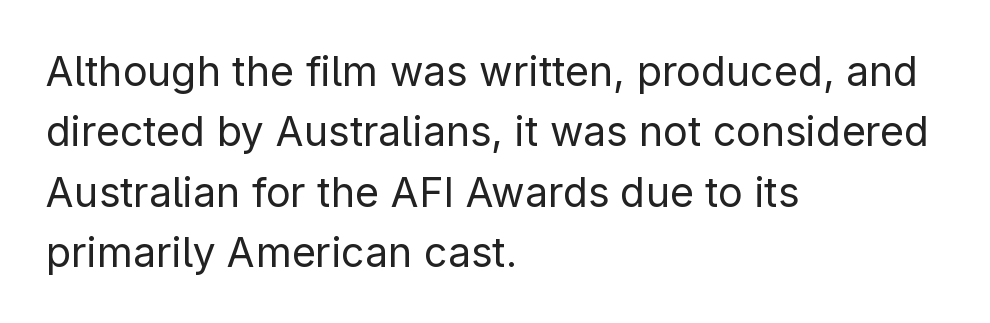
{"serif": "no", "italic": "no", "bold": "no", "weight": "regular", "width": "normal", "stroke_contrast": "low", "x_height": "medium", "monospaced": "no", "underline": "no", "align": "left", "line_spacing": "normal", "line_spacing_ratio": 1.47, "letter_spacing": "normal", "letter_spacing_em": 0.0, "glyph_px": 41}
